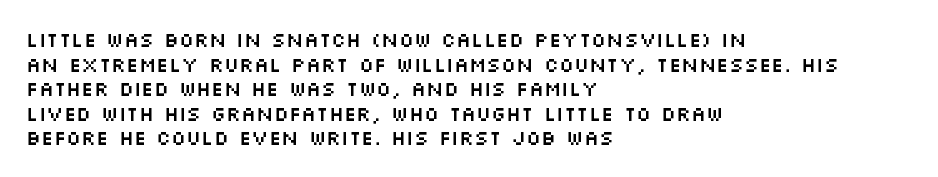
Q: Is the text italic (slanted)? A: No, it is upright.
Q: Is the text underlined? A: No.
Q: How is the paragraph aligned? A: Left-aligned.
Q: Is the spacing between letters normal or unusually wide? A: Normal.
